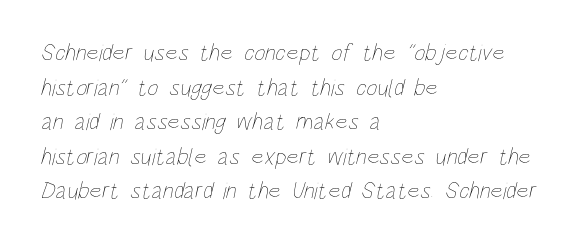
Q: Is the text bold? A: No.
Q: Is the text underlined? A: No.
Q: How is the paragraph aligned? A: Left-aligned.
Q: Is the spacing between letters normal or unusually wide? A: Normal.
Q: Is the spacing between lines tight, normal or loose? A: Normal.
